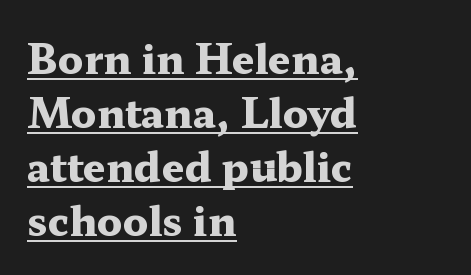
The image shows 40 px heavy, wide serif type, upright; set left-aligned, normal line spacing (1.35x), normal letter spacing, underlined; medium stroke contrast and a medium x-height.
